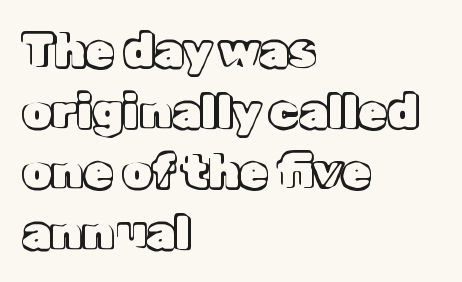
The image shows 47 px text type, upright; set left-aligned, normal line spacing (1.29x), normal letter spacing, not underlined; a medium x-height.
